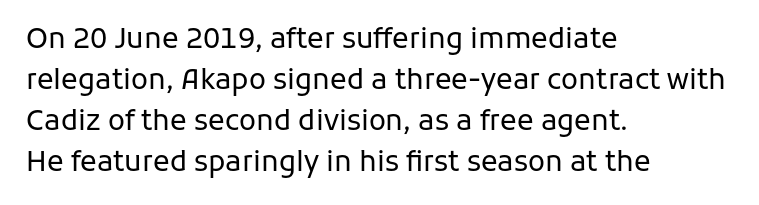
The image shows 28 px regular-weight sans-serif type, upright; set left-aligned, normal line spacing (1.47x), normal letter spacing, not underlined; low stroke contrast and a medium x-height.
